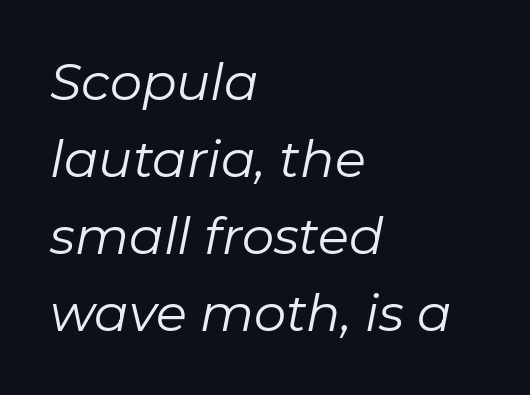
Whoever set this chose a conventional vertical rhythm. A typesetter would call this proportional, since set widths differ per character. Notice how the passage keeps a crisp vertical edge on the left only. The gaps between neighbouring characters are ordinary and unremarkable. The strip under each line holds only bare page. Weight: not bold — regular or lighter.
